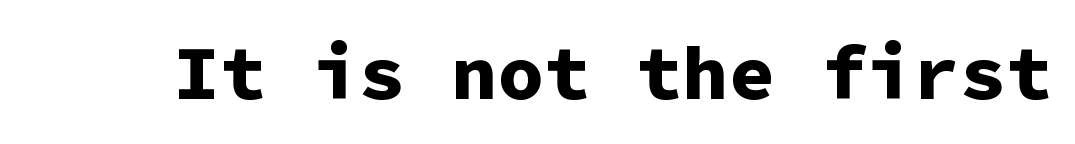
The image shows 77 px bold sans-serif type, upright, monospaced; set normal letter spacing, not underlined; low stroke contrast and a medium x-height.
